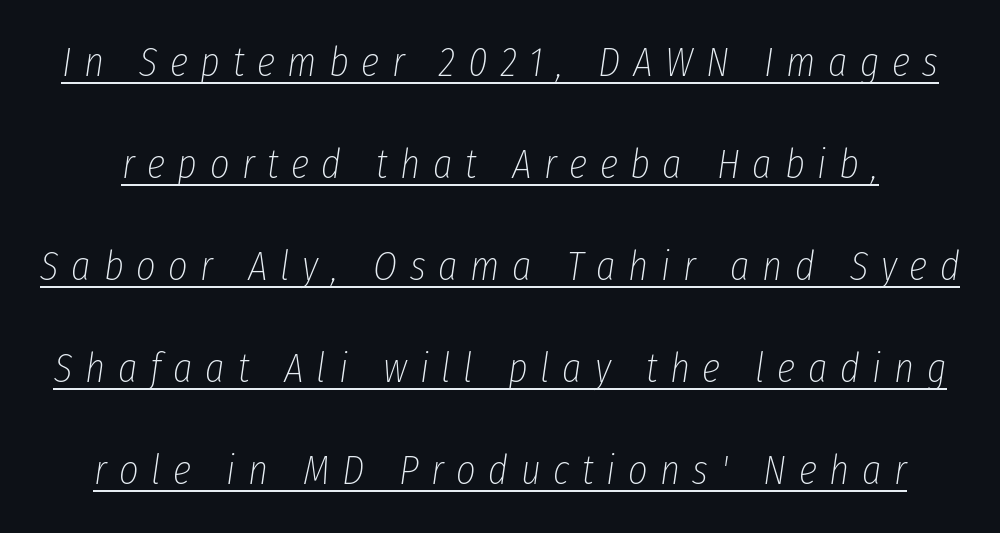
{"italic": "yes", "lean": "right", "slant_degrees": 8, "bold": "no", "weight": "thin", "width": "condensed", "stroke_contrast": "low", "x_height": "medium", "monospaced": "no", "underline": "yes", "line_spacing": "loose", "line_spacing_ratio": 2.43, "letter_spacing": "wide", "letter_spacing_em": 0.3, "glyph_px": 42}
